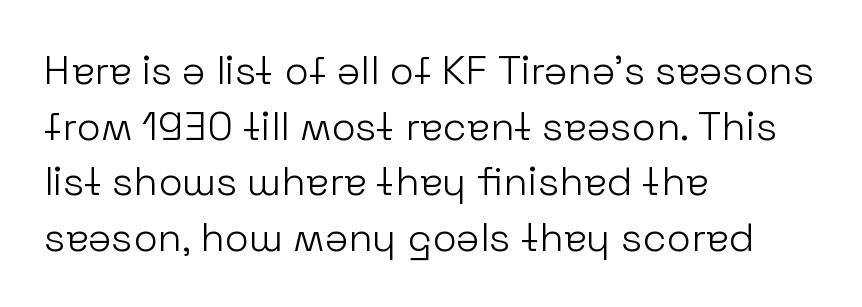
{"serif": "no", "italic": "no", "bold": "no", "weight": "light", "width": "normal", "stroke_contrast": "low", "x_height": "medium", "monospaced": "no", "underline": "no", "align": "left", "line_spacing": "normal", "line_spacing_ratio": 1.39, "letter_spacing": "normal", "letter_spacing_em": 0.0, "glyph_px": 40}
